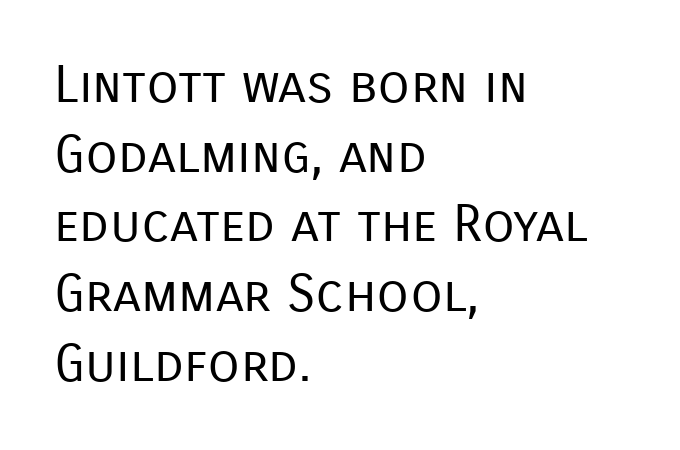
{"serif": "no", "italic": "no", "bold": "no", "weight": "regular", "width": "normal", "stroke_contrast": "low", "x_height": "medium", "monospaced": "no", "underline": "no", "align": "left", "line_spacing": "normal", "line_spacing_ratio": 1.34, "letter_spacing": "normal", "letter_spacing_em": 0.0, "glyph_px": 52}
